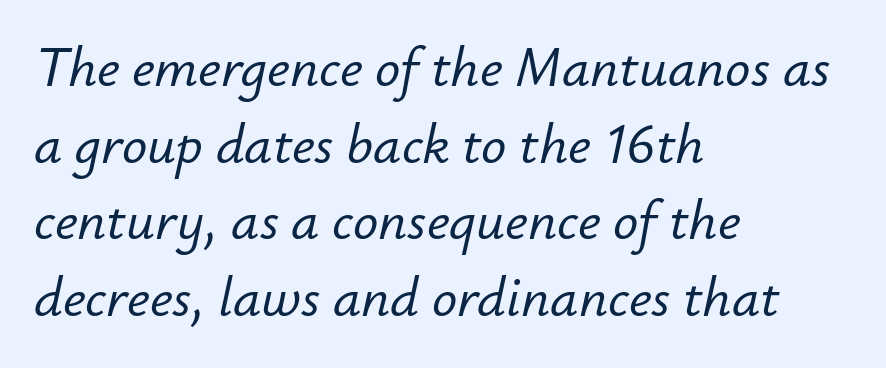
The image shows 56 px text type, italic (leaning right); set left-aligned, normal line spacing (1.37x), normal letter spacing, not underlined; low stroke contrast and a small x-height.
